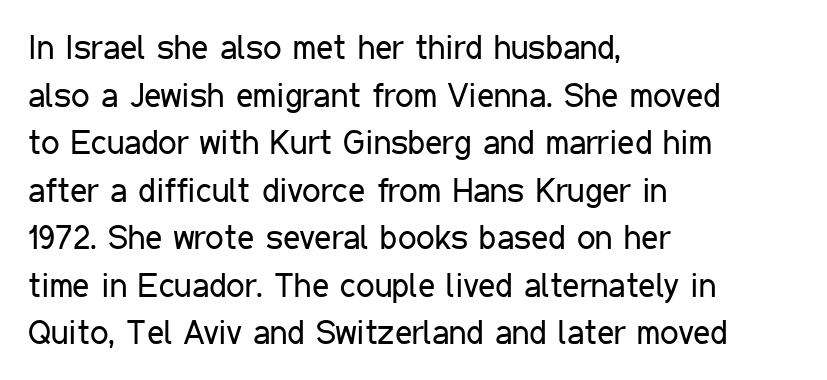
You can tell from the bare stems that sans-serif type was used. Quick note: underline off. When letters stand straight like this, we call the style roman or upright. The setting favours the left margin, as ordinary paragraphs usually do. Is the letter spacing exaggerated? No — it looks like the ordinary default. This sample keeps an unexceptional amount of space between lines.
